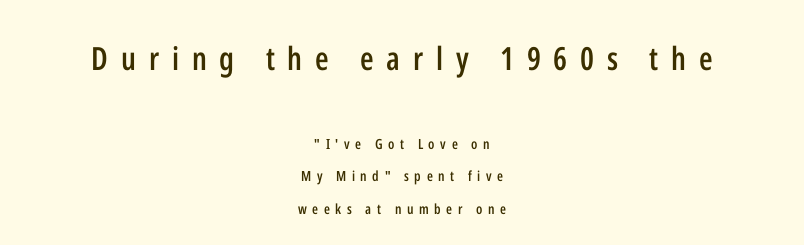
Q: Is the text bold? A: Semi-bold.
Q: Is the text italic (slanted)? A: No, it is upright.
Q: Is the typeface a serif or a sans-serif typeface? A: Sans-serif.
Q: Is the text underlined? A: No.
Q: How is the paragraph aligned? A: Centered.
Q: Is the spacing between letters normal or unusually wide? A: Unusually wide.
Q: Is the spacing between lines tight, normal or loose? A: Loose.
Q: Which block of text is set in a larger size, the first (top) or the second (bottom)? A: The first (top) one.
Q: Width (condensed, normal, or wide)? A: Condensed.
Q: Stroke contrast? A: Low.
Q: x-height? A: Medium.
Q: Monospaced? A: No.
